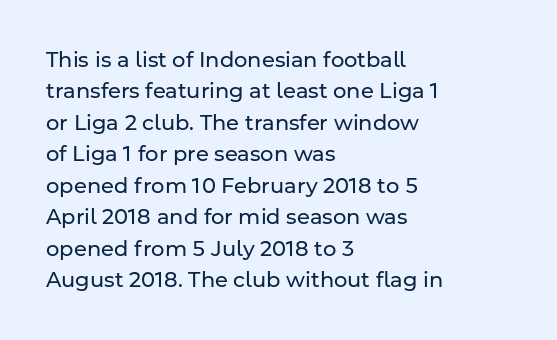
Q: Is the text bold? A: No.
Q: Is the text italic (slanted)? A: No, it is upright.
Q: Is the text underlined? A: No.
Q: How is the paragraph aligned? A: Left-aligned.
Q: Is the spacing between letters normal or unusually wide? A: Normal.
Q: Is the spacing between lines tight, normal or loose? A: Normal.
